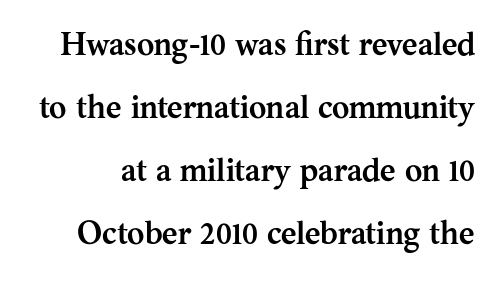
Q: Is the text bold? A: Yes.
Q: Is the text italic (slanted)? A: No, it is upright.
Q: Is the typeface a serif or a sans-serif typeface? A: Serif.
Q: Is the text underlined? A: No.
Q: Is the spacing between letters normal or unusually wide? A: Normal.
Q: Is the spacing between lines tight, normal or loose? A: Loose.
Q: Width (condensed, normal, or wide)? A: Normal.
Q: Stroke contrast? A: Medium.
Q: x-height? A: Medium.
Q: Monospaced? A: No.
